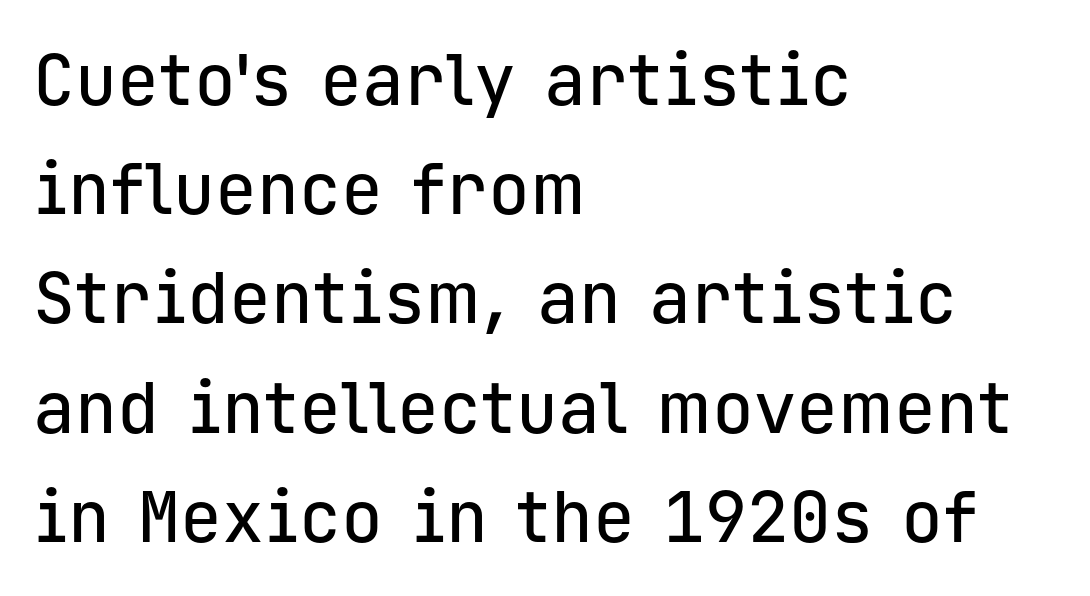
{"serif": "no", "italic": "no", "width": "normal", "stroke_contrast": "low", "x_height": "medium", "monospaced": "yes", "underline": "no", "align": "left", "line_spacing": "normal", "line_spacing_ratio": 1.56, "letter_spacing": "normal", "letter_spacing_em": 0.0, "glyph_px": 70}
